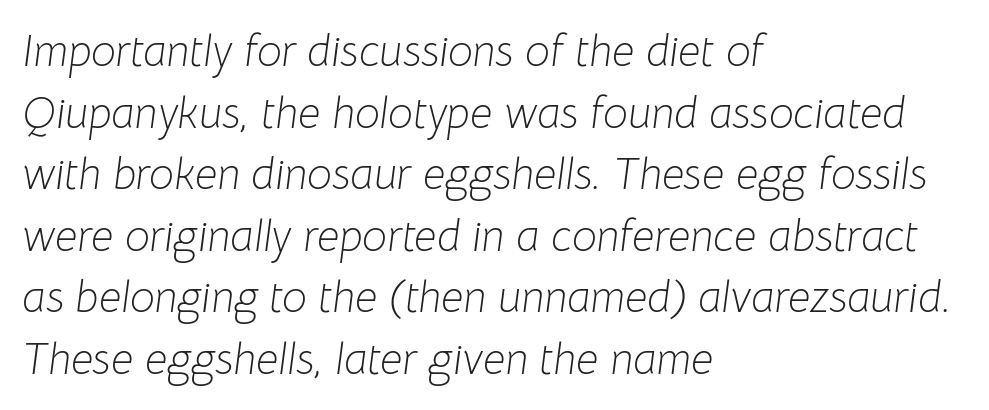
The image shows 44 px light type, italic (leaning right); set left-aligned, normal line spacing (1.4x), normal letter spacing, not underlined; low stroke contrast and a medium x-height.
